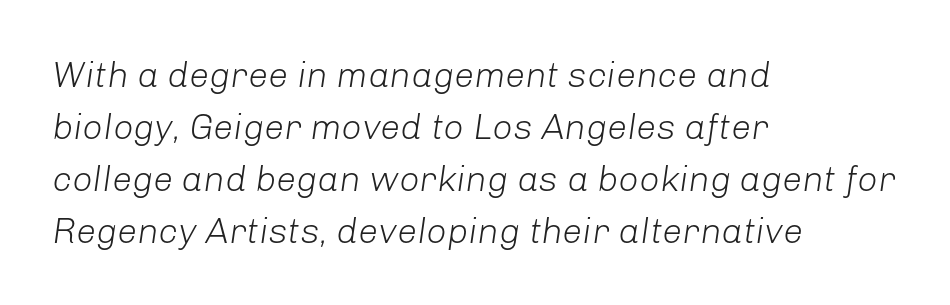
Where is the straight margin? On the left. Rule under the text: the space is simply empty. These lines are rendered in a variable-pitch font. Does extra space separate the letters? No, they use regular spacing.
